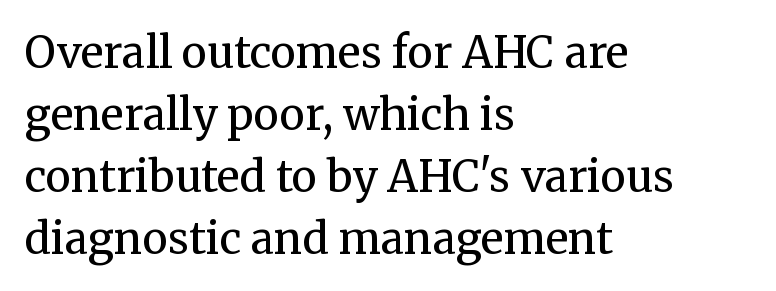
Q: Is the text bold? A: No.
Q: Is the text italic (slanted)? A: No, it is upright.
Q: Is the typeface a serif or a sans-serif typeface? A: Serif.
Q: Is the text underlined? A: No.
Q: How is the paragraph aligned? A: Left-aligned.
Q: Is the spacing between letters normal or unusually wide? A: Normal.
Q: Is the spacing between lines tight, normal or loose? A: Normal.
Q: Width (condensed, normal, or wide)? A: Normal.
Q: Stroke contrast? A: Medium.
Q: x-height? A: Medium.
Q: Monospaced? A: No.
